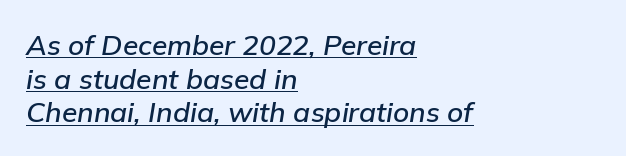
The image shows 28 px text type, italic (leaning right); set left-aligned, line spacing 1.2x, normal letter spacing, underlined; low stroke contrast and a medium x-height.
